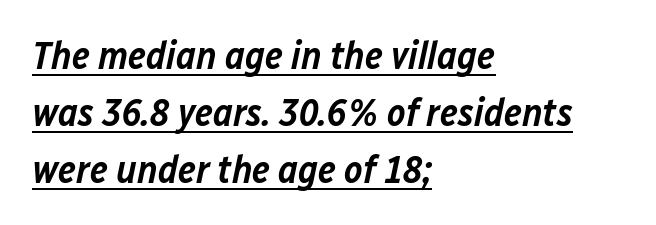
The image shows 39 px semibold type, italic (leaning right); set left-aligned, normal line spacing (1.46x), normal letter spacing, underlined; low stroke contrast and a medium x-height.
